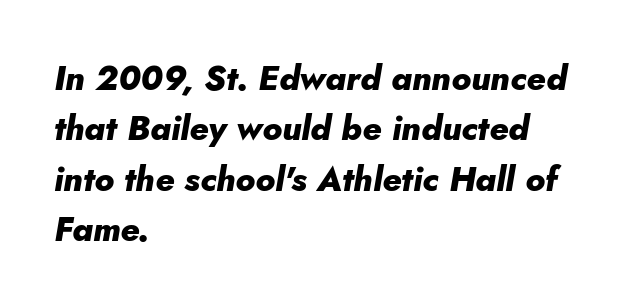
The rendering applies a slant to the glyphs. These lines keep a tight, regular rhythm from letter to letter. In terms of weight, the rendering is a true, heavy bold. Typeset ragged right — the left edge is the straight one. Proportional: the letters do not fall into vertical columns.
